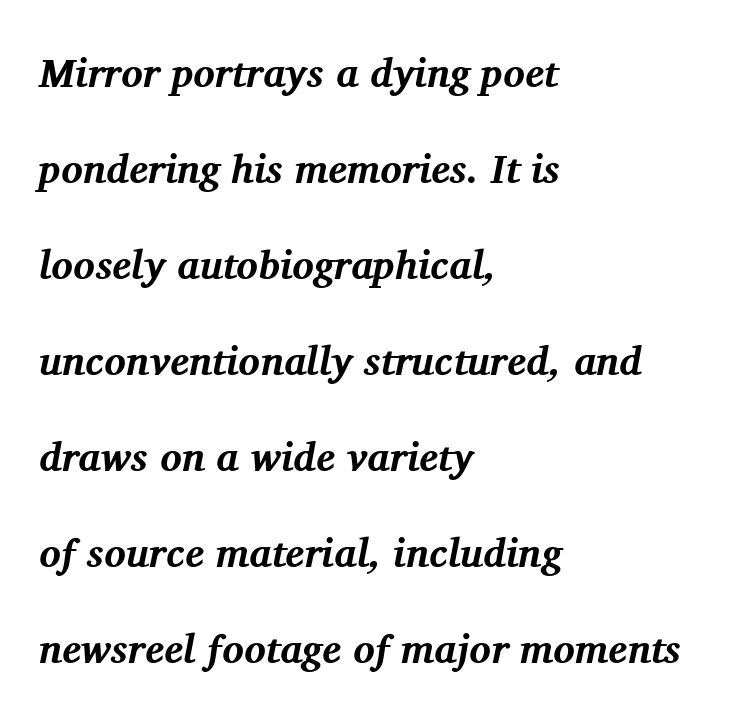
{"serif": "yes", "italic": "yes", "lean": "right", "slant_degrees": 11, "bold": "yes", "weight": "bold", "width": "normal", "stroke_contrast": "medium", "x_height": "medium", "monospaced": "no", "underline": "no", "align": "left", "line_spacing": "loose", "line_spacing_ratio": 2.4, "letter_spacing": "normal", "letter_spacing_em": 0.0, "glyph_px": 40}
